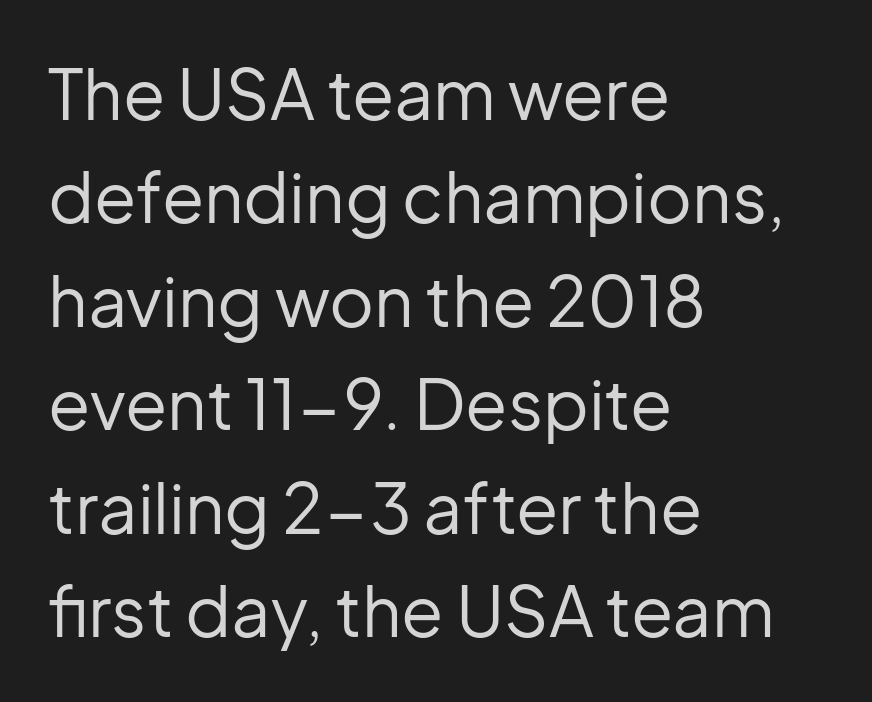
The baseline area is clear. Leading: standard. Teacher's note: observe the even left margin — that is flush-left alignment. The passage shown is typed in a proportional face where columns would drift. Words appear dense and cohesive because spacing is normal. Summary of weight: not heavy and not bold.
